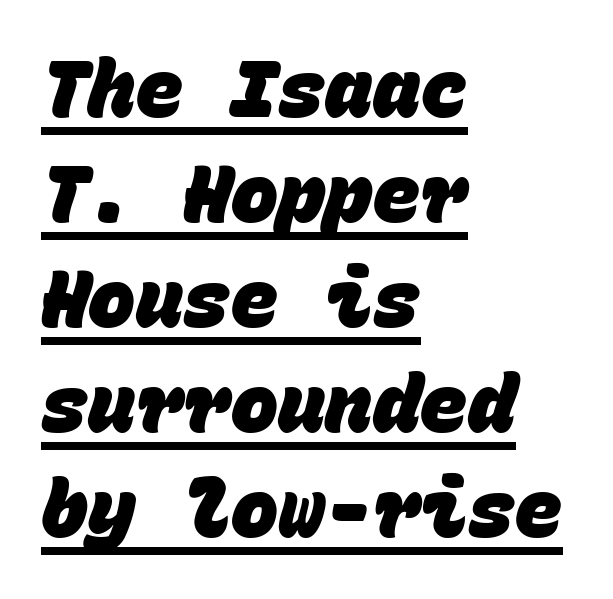
Every word sits above its own underline. One-word summary of the alignment: left. The rendering uses a moderate line-height, typical for paragraphs. Every letter is thick-stroked: bold, no question. The passage shown is typed in a monospace face where columns stay perfectly aligned. Letterform terminals end flat and unadorned throughout the passage.
